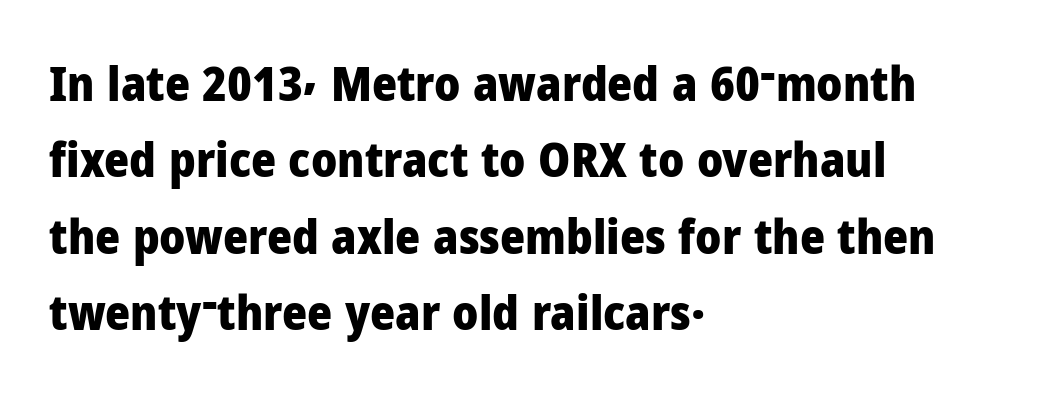
The image shows 48 px heavy sans-serif type, upright; set left-aligned, normal line spacing (1.59x), normal letter spacing, not underlined; low stroke contrast and a medium x-height.
